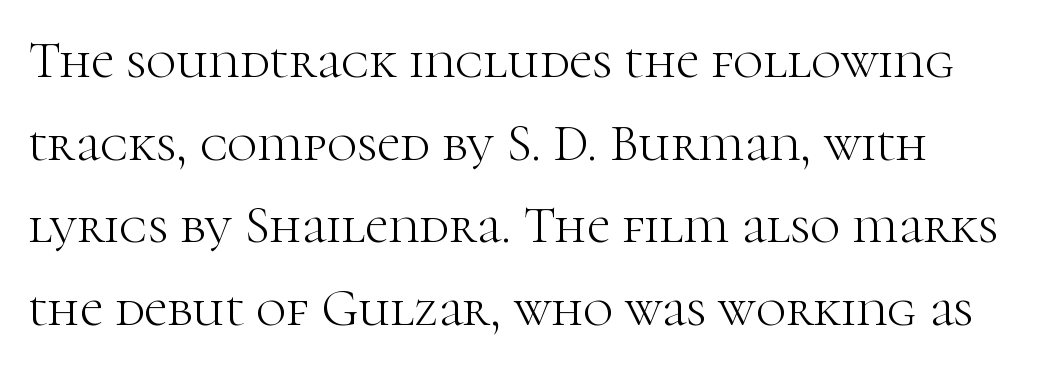
The image shows 52 px light serif type, upright; set normal line spacing (1.59x), normal letter spacing, not underlined; high stroke contrast and a medium x-height.
